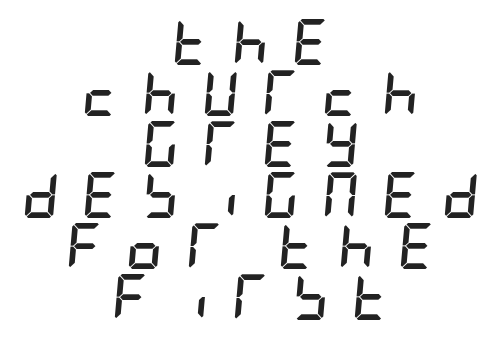
The image shows 46 px semibold, condensed type, italic (leaning right); set centered, tight line spacing (1.11x), unusually wide letter spacing (+0.49 em), not underlined; low stroke contrast and a large x-height.
